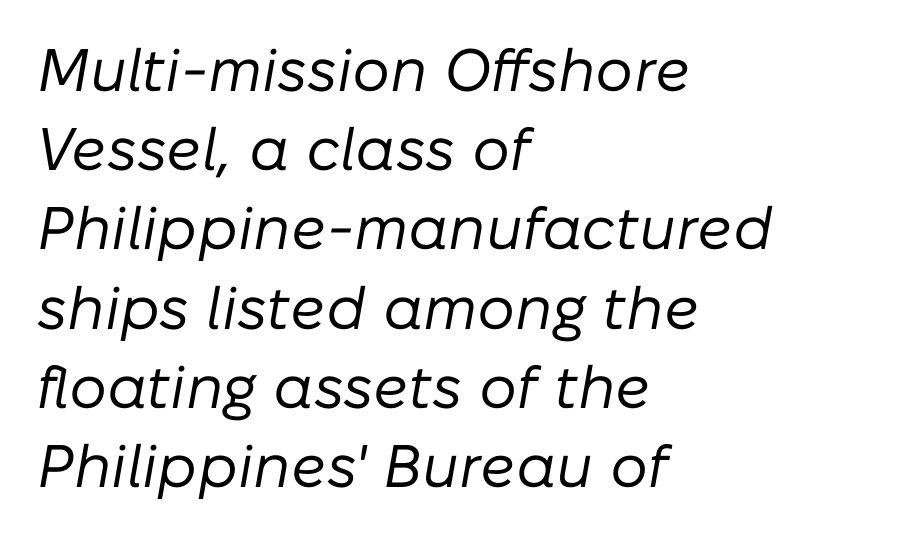
Does the copy run flush right? No — it runs flush left. Stem width sits at or under what a default text font uses. Varying glyph widths throughout — classic text-font behaviour. Is the letter spacing exaggerated? No — it looks like the ordinary default. This sample keeps an unexceptional amount of space between lines.
